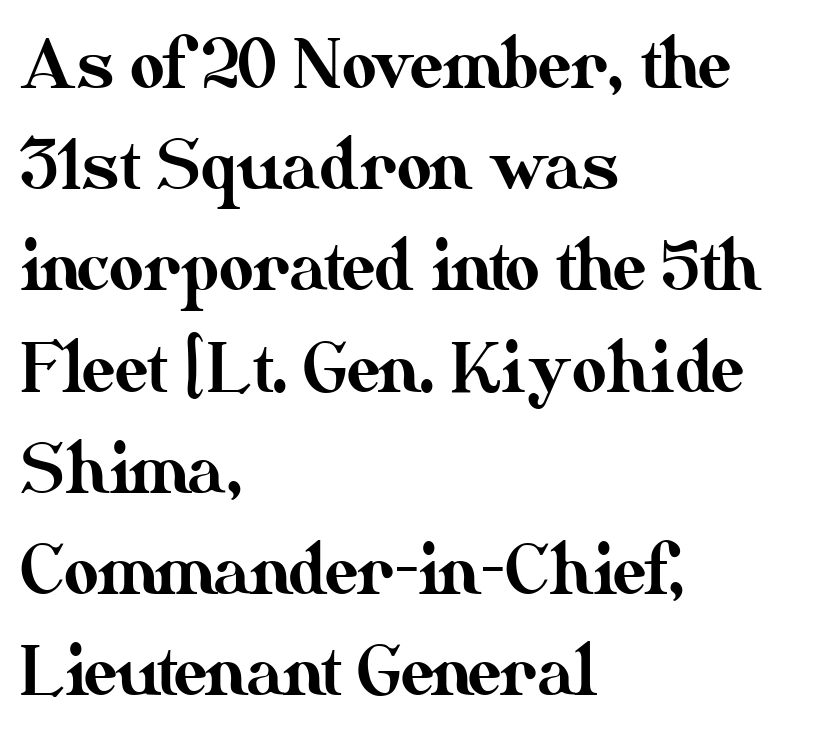
Reading down the block, your eye returns to a fixed left position each line. Compared with typical paragraphs, the rows here are spaced about the same. Each letter keeps its own natural width here, so spacing adapts to shape. The zone under the glyphs is completely vacant.
